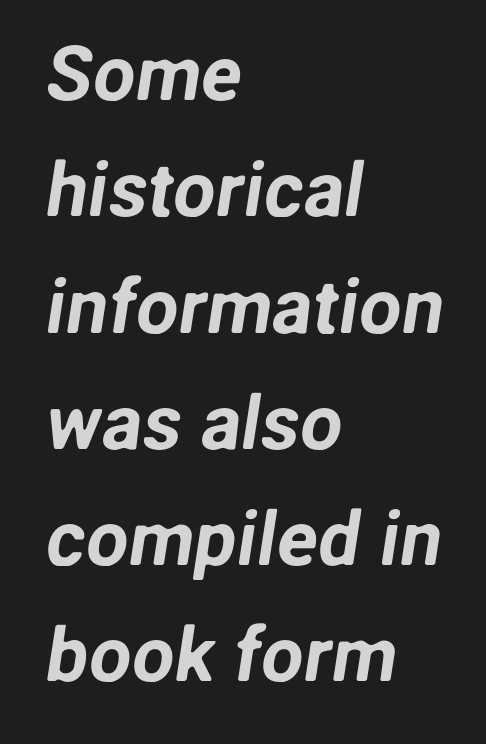
The image shows 76 px sans-serif type; set left-aligned, normal line spacing (1.53x), normal letter spacing, not underlined; low stroke contrast and a medium x-height.
